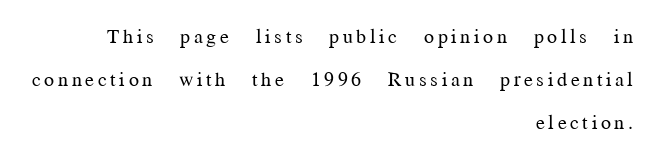
Type without underlining. Tall strokes in this sample are plumb rather than angled. The letterforms sit at book weight or below. Which margin do the lines hug? The right one — the left edge is uneven.
